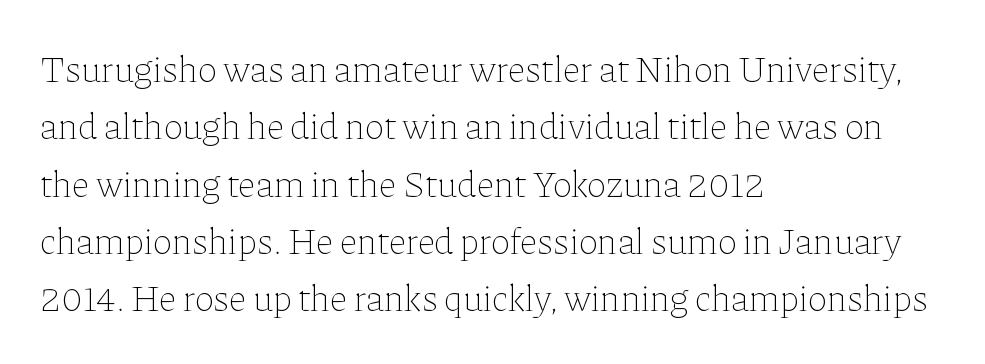
The image shows 37 px thin type, upright; set left-aligned, normal line spacing (1.55x), normal letter spacing, not underlined; low stroke contrast and a medium x-height.
